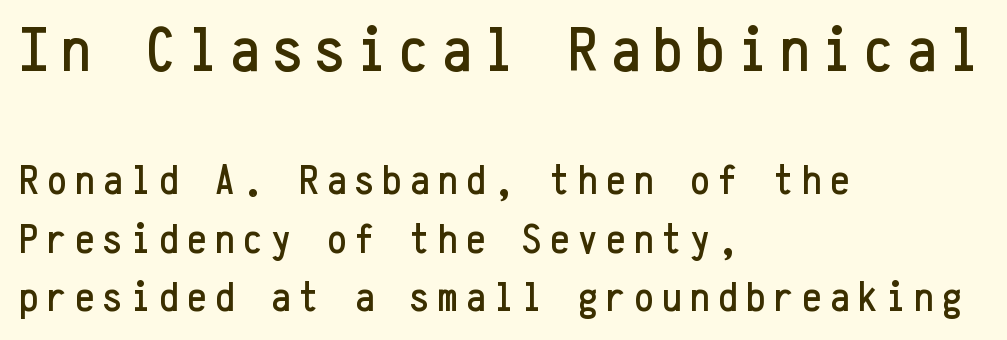
The image shows 65 px condensed sans-serif type, upright, monospaced; set left-aligned, normal line spacing (1.36x), unusually wide letter spacing (+0.2 em), not underlined; the first (top) block is 1.51x larger; low stroke contrast and a medium x-height.
